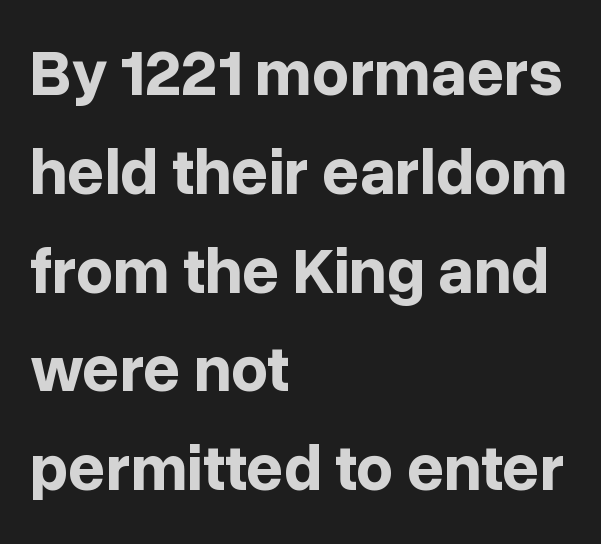
{"serif": "no", "italic": "no", "bold": "yes", "weight": "bold", "width": "normal", "stroke_contrast": "low", "x_height": "medium", "monospaced": "no", "underline": "no", "align": "left", "line_spacing": "normal", "line_spacing_ratio": 1.52, "letter_spacing": "normal", "letter_spacing_em": 0.0, "glyph_px": 65}
